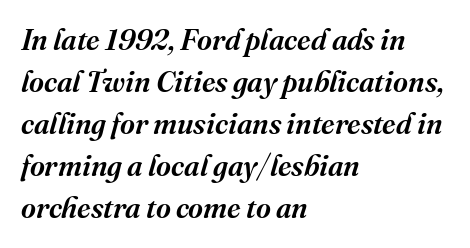
The image shows 29 px serif type, italic (leaning right); set left-aligned, normal line spacing (1.45x), normal letter spacing, not underlined; medium stroke contrast and a medium x-height.
